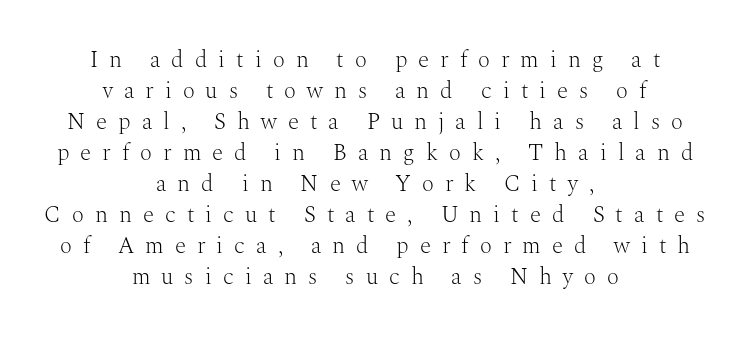
The image shows 23 px text type, upright; set centered, normal line spacing (1.35x), unusually wide letter spacing (+0.48 em), not underlined.
